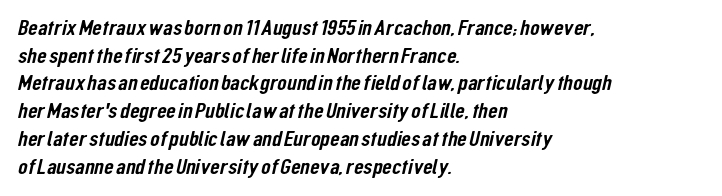
The baseline area is clear. This block has exactly the height ordinary leading produces. Letter spacing: default. The lines are quadded left.
